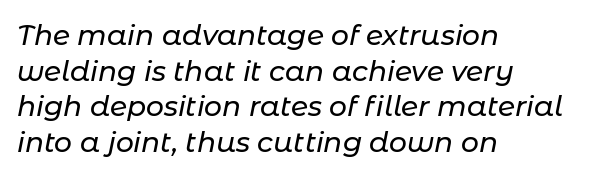
The letters advance in unequal steps, a hallmark of proportional type. Observe the lean: these are italic letterforms. Compared with a centered layout, this one pins lines to the left instead. Observe the ordinary spacing: letters are neighbours, not strangers. Any mark beneath the type? The region is blank. In terms of leading, this rendering sits right in the middle.
